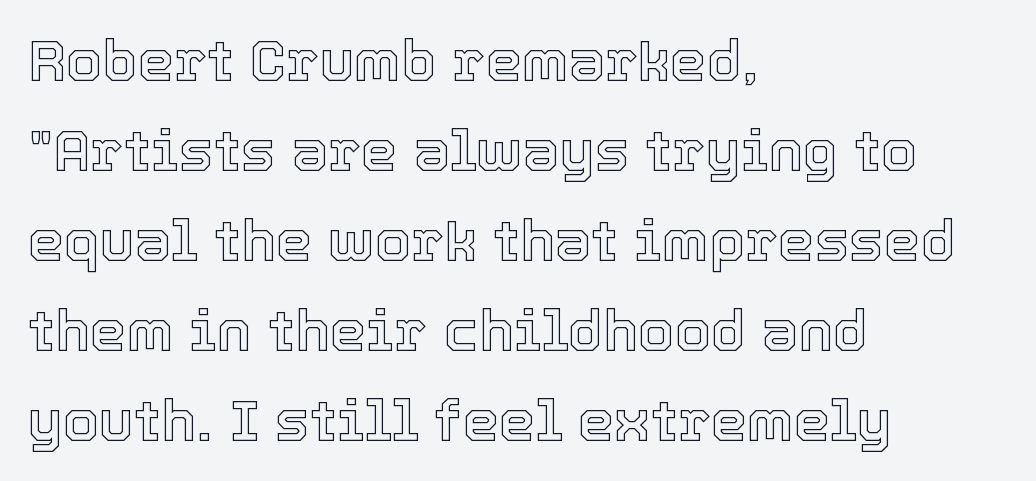
There is no visible air inserted between adjacent glyphs. Varying glyph widths throughout — classic text-font behaviour. The rendering uses a moderate line-height, typical for paragraphs. Short and long lines alike share a common starting point at left. Style check: upright. Bare-footed words on every line.
